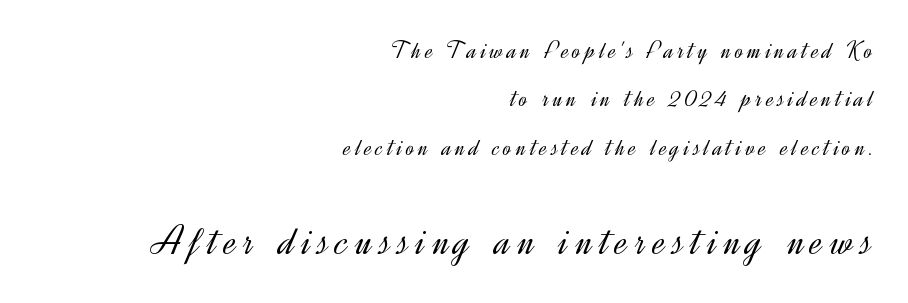
The image shows 43 px light sans-serif type; set right-aligned, loose line spacing (1.94x), not underlined; the second (bottom) block is 1.72x larger; a small x-height.
